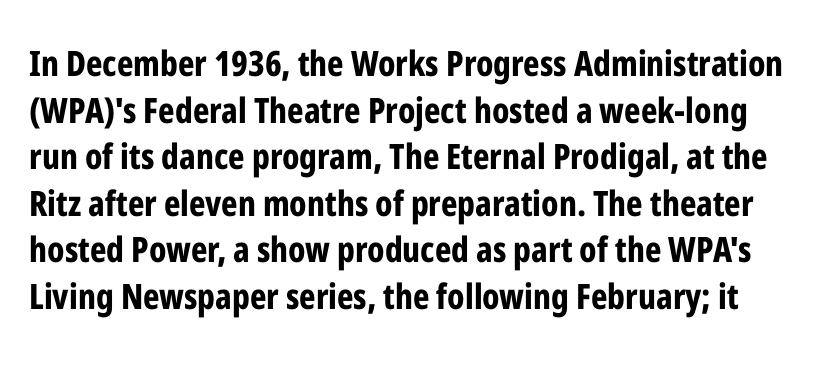
{"serif": "no", "italic": "no", "bold": "yes", "weight": "bold", "width": "condensed", "stroke_contrast": "low", "x_height": "medium", "monospaced": "no", "underline": "no", "line_spacing": "normal", "line_spacing_ratio": 1.33, "letter_spacing": "normal", "letter_spacing_em": 0.0, "glyph_px": 35}
